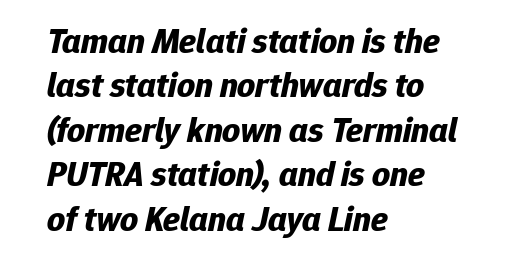
Q: Is the text bold? A: Yes.
Q: Is the text italic (slanted)? A: Yes, it leans right by about 12 degrees.
Q: Is the text underlined? A: No.
Q: How is the paragraph aligned? A: Left-aligned.
Q: Is the spacing between letters normal or unusually wide? A: Normal.
Q: Is the spacing between lines tight, normal or loose? A: Normal.
Q: Width (condensed, normal, or wide)? A: Normal.
Q: Stroke contrast? A: Low.
Q: x-height? A: Medium.
Q: Monospaced? A: No.
